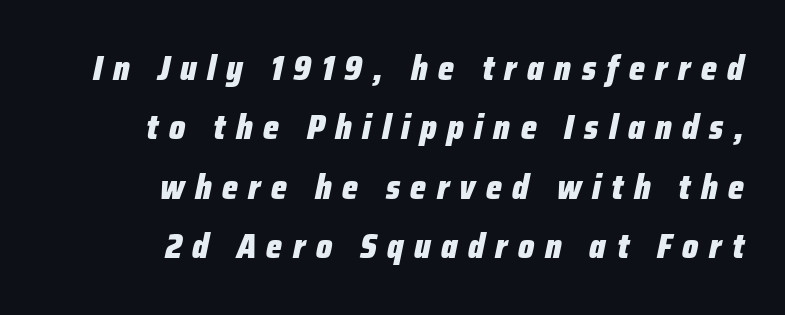
The image shows 34 px heavy, condensed type, italic (leaning right); set right-aligned, line spacing 1.75x, unusually wide letter spacing (+0.31 em), not underlined; low stroke contrast and a medium x-height.
